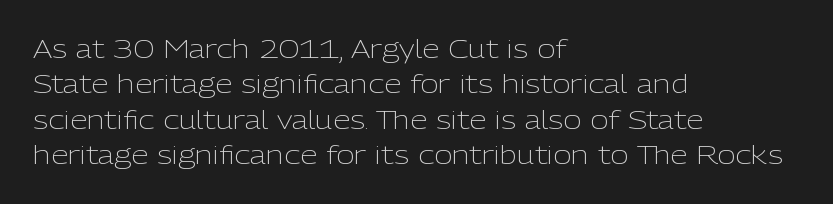
The image shows 25 px text type, upright; set left-aligned, normal line spacing (1.42x), normal letter spacing, not underlined.
